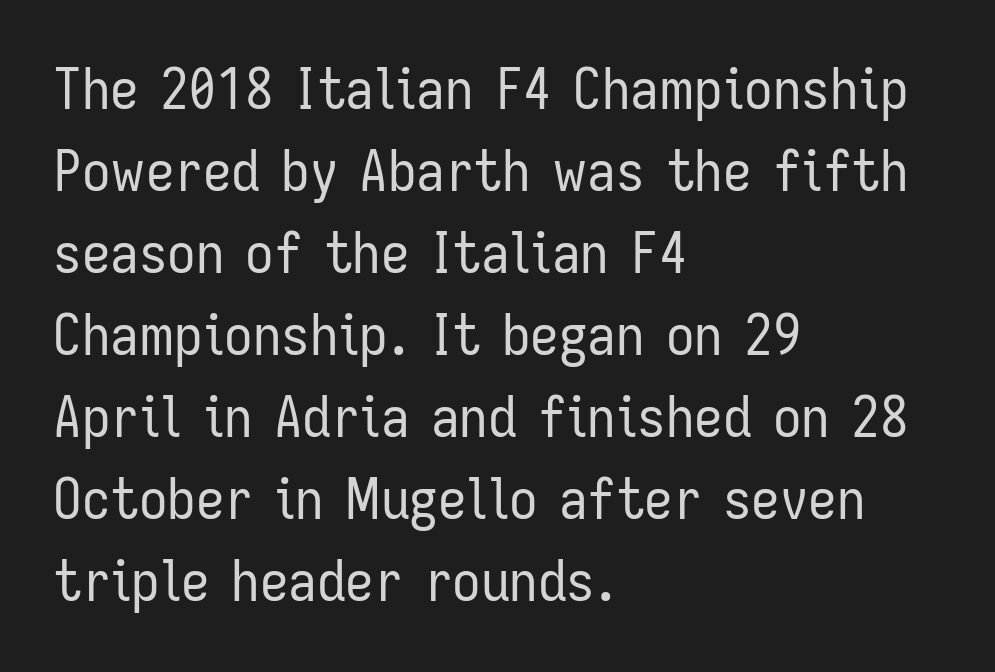
Stems and bowls with no extra thickness — not bold. Compared with typical paragraphs, the rows here are spaced about the same. Is this a fixed-width face? No — the glyphs have proportional, varying widths. The font's upright variant was chosen for this text. Characters follow at the spacing the type designer built in.
